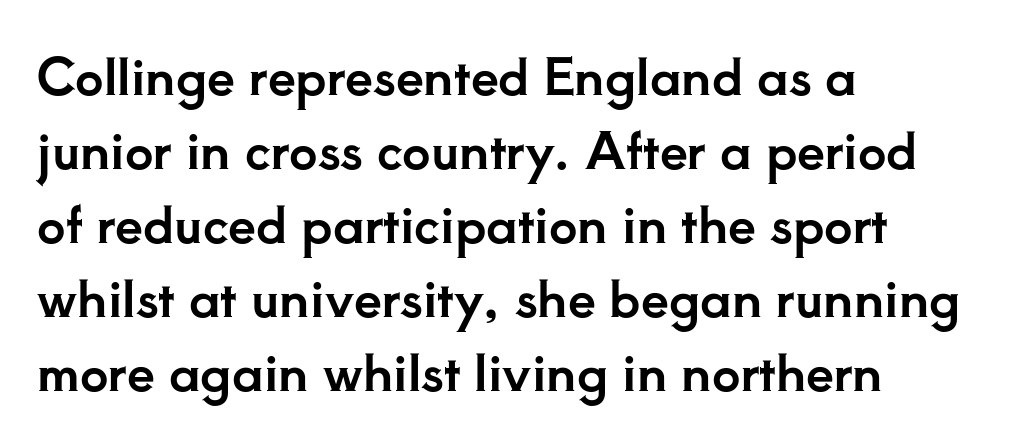
Q: Is the text italic (slanted)? A: No, it is upright.
Q: Is the typeface a serif or a sans-serif typeface? A: Serif.
Q: Is the text underlined? A: No.
Q: How is the paragraph aligned? A: Left-aligned.
Q: Is the spacing between letters normal or unusually wide? A: Normal.
Q: Is the spacing between lines tight, normal or loose? A: Normal.
Q: Width (condensed, normal, or wide)? A: Normal.
Q: Stroke contrast? A: Low.
Q: x-height? A: Small.
Q: Monospaced? A: No.
